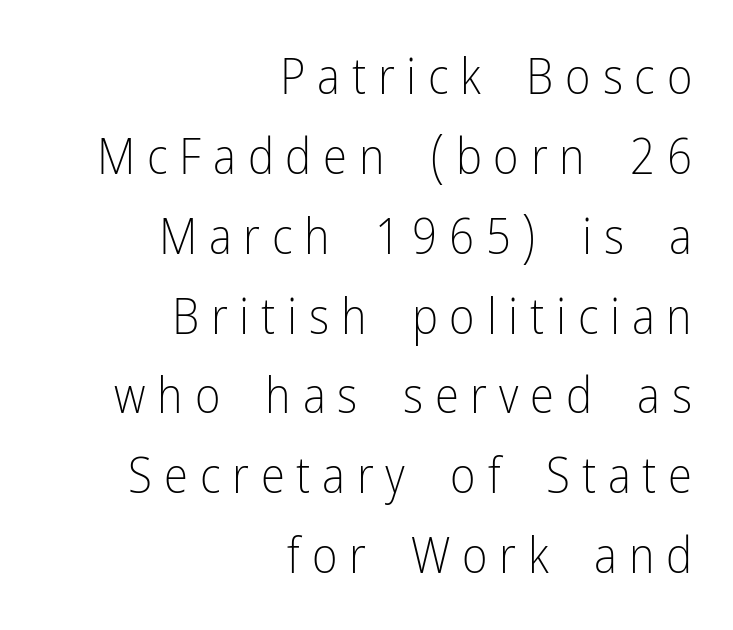
The image shows 49 px light, condensed sans-serif type, upright; set right-aligned, normal line spacing (1.63x), unusually wide letter spacing (+0.24 em), not underlined; low stroke contrast and a medium x-height.
